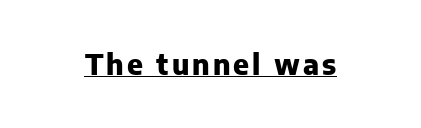
Does the type have serifs? No, each stem ends abruptly. You'd pick this weight for a headline — it's a proper bold. Unlike italic type, these characters show no tilt at all. Note the varied advance widths — an 'i' is clearly narrower than an 'm'.
